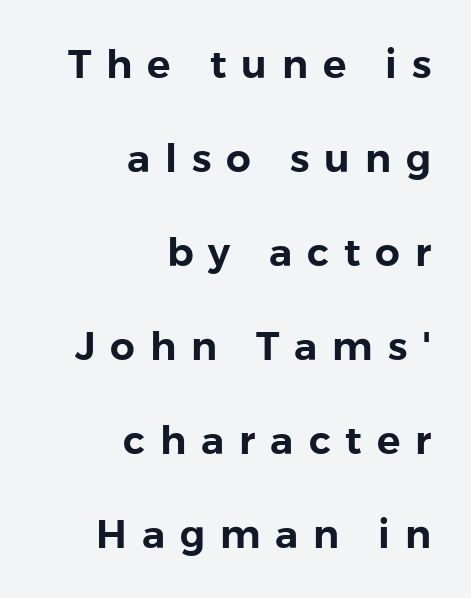
{"serif": "no", "italic": "no", "width": "normal", "stroke_contrast": "low", "x_height": "medium", "monospaced": "no", "underline": "no", "align": "right", "line_spacing": "loose", "line_spacing_ratio": 2.41, "letter_spacing": "wide", "letter_spacing_em": 0.38, "glyph_px": 39}
